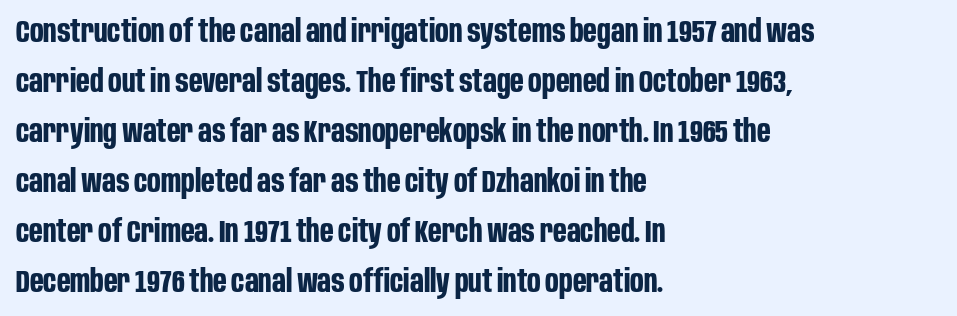
The image shows 32 px bold, condensed sans-serif type, upright; set left-aligned, normal line spacing (1.56x), normal letter spacing, not underlined; low stroke contrast and a large x-height.
